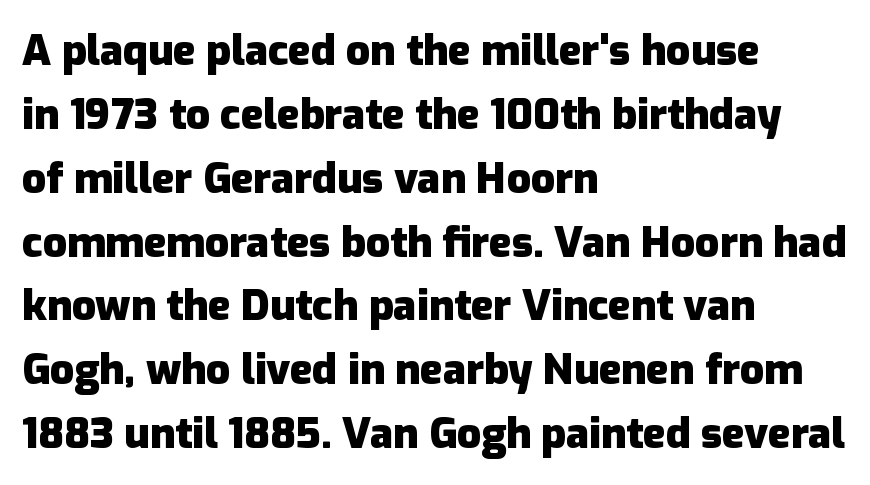
{"serif": "no", "italic": "no", "bold": "yes", "weight": "heavy", "width": "normal", "stroke_contrast": "low", "x_height": "medium", "monospaced": "no", "underline": "no", "align": "left", "line_spacing": "normal", "line_spacing_ratio": 1.52, "letter_spacing": "normal", "letter_spacing_em": 0.0, "glyph_px": 42}
